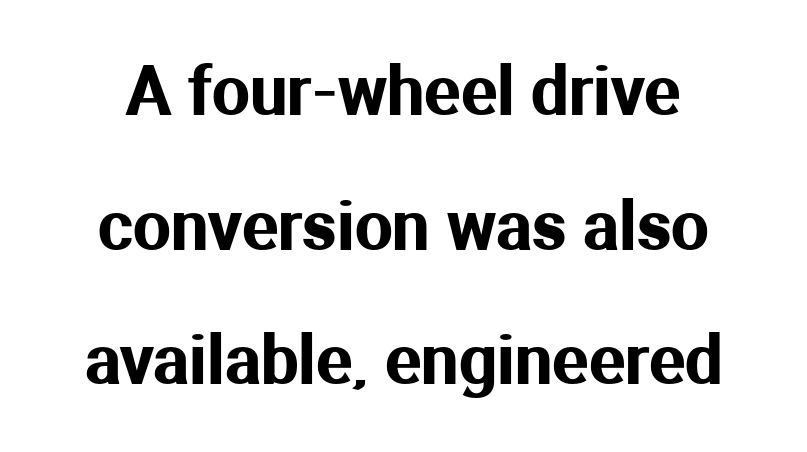
Q: Is the text italic (slanted)? A: No, it is upright.
Q: Is the typeface a serif or a sans-serif typeface? A: Sans-serif.
Q: Is the text underlined? A: No.
Q: Is the spacing between letters normal or unusually wide? A: Normal.
Q: Is the spacing between lines tight, normal or loose? A: Loose.
Q: Width (condensed, normal, or wide)? A: Normal.
Q: Stroke contrast? A: Medium.
Q: x-height? A: Medium.
Q: Monospaced? A: No.
